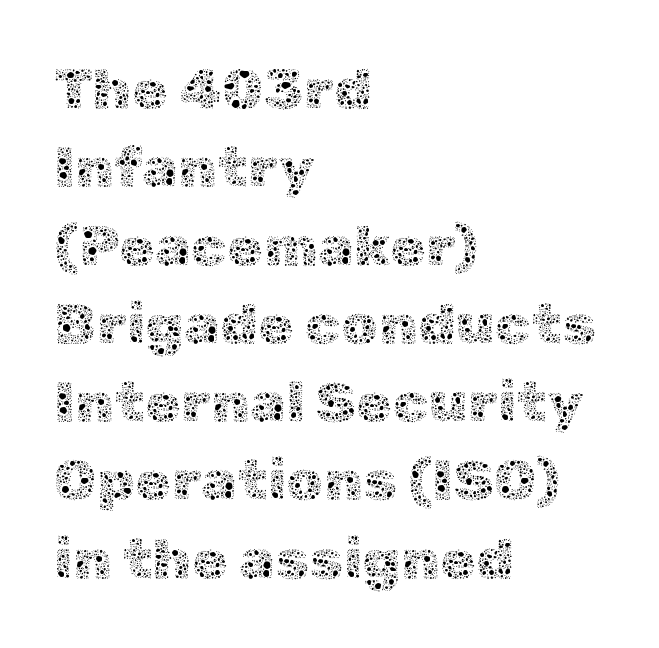
{"italic": "no", "bold": "no", "weight": "thin", "width": "normal", "x_height": "medium", "monospaced": "no", "underline": "no", "align": "left", "line_spacing": "normal", "line_spacing_ratio": 1.35, "letter_spacing": "normal", "letter_spacing_em": 0.0, "glyph_px": 58}
